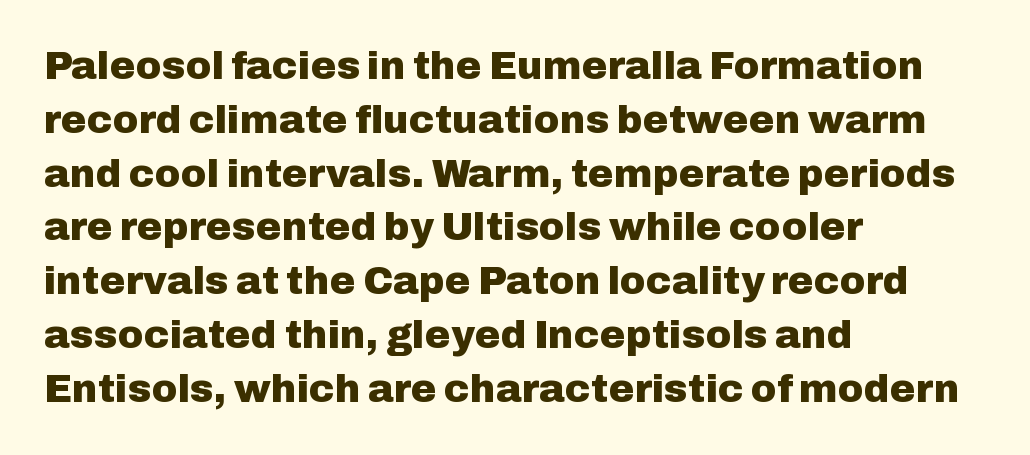
{"serif": "no", "italic": "no", "bold": "yes", "weight": "heavy", "width": "normal", "stroke_contrast": "low", "x_height": "medium", "monospaced": "no", "underline": "no", "align": "left", "line_spacing": "normal", "line_spacing_ratio": 1.38, "letter_spacing": "normal", "letter_spacing_em": 0.0, "glyph_px": 39}
